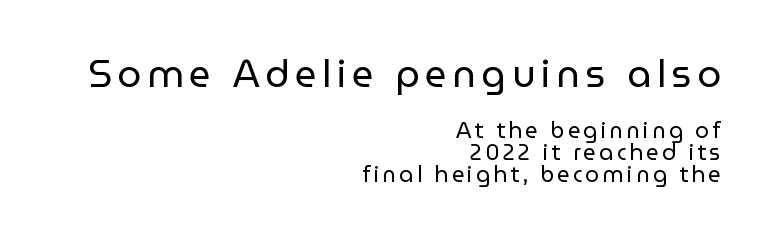
Successive baselines arrive quickly, one right under another. Weight: not bold — regular or lighter. The typography opts for an upright posture over an oblique one. Short and long lines alike share a common ending point at right. The earlier block is typeset at a bigger size than the later block. The letters carry no serifs — their stems end cleanly without finishing strokes.
